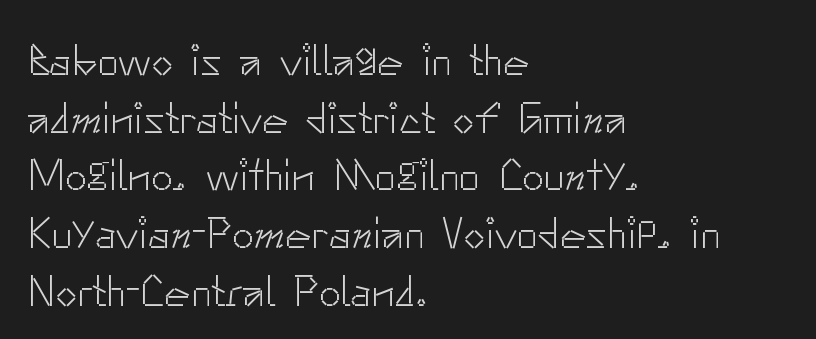
{"serif": "no", "italic": "no", "bold": "no", "weight": "light", "width": "normal", "stroke_contrast": "low", "x_height": "small", "monospaced": "no", "underline": "no", "align": "left", "line_spacing": "normal", "line_spacing_ratio": 1.31, "letter_spacing": "normal", "letter_spacing_em": 0.0, "glyph_px": 44}
